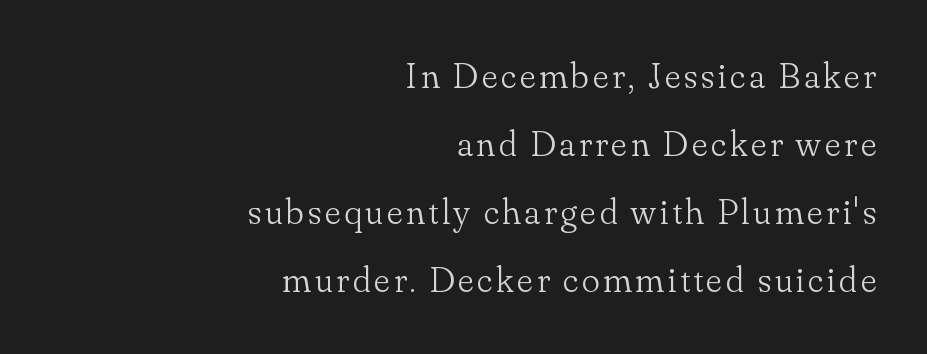
The image shows 37 px light serif type, upright; set right-aligned, line spacing 1.84x, not underlined; low stroke contrast and a small x-height.
